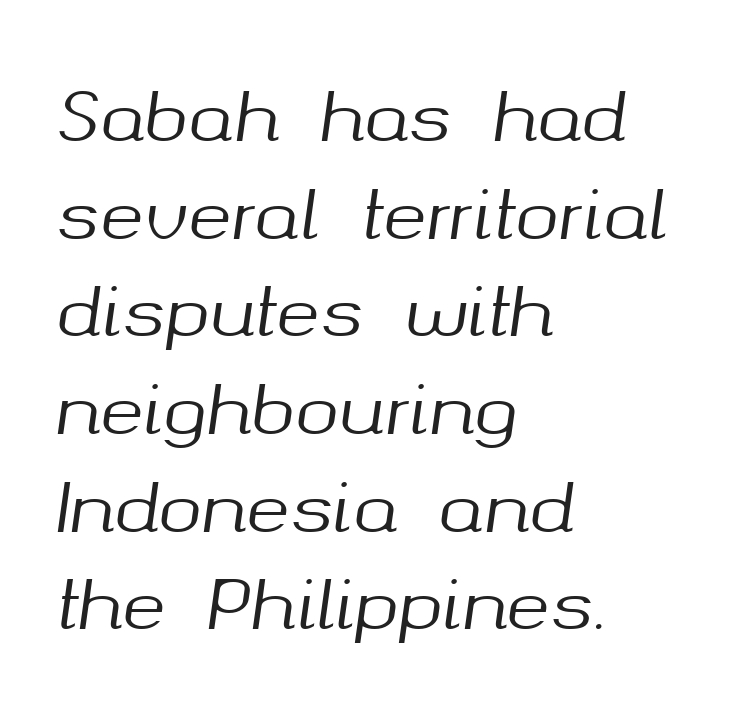
The image shows 66 px text type, italic (leaning right); set left-aligned, normal line spacing (1.48x), normal letter spacing, not underlined; medium stroke contrast and a medium x-height.
